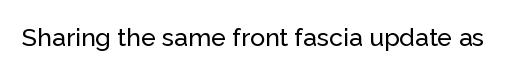
The image shows 25 px text type, upright; set normal letter spacing, not underlined.
